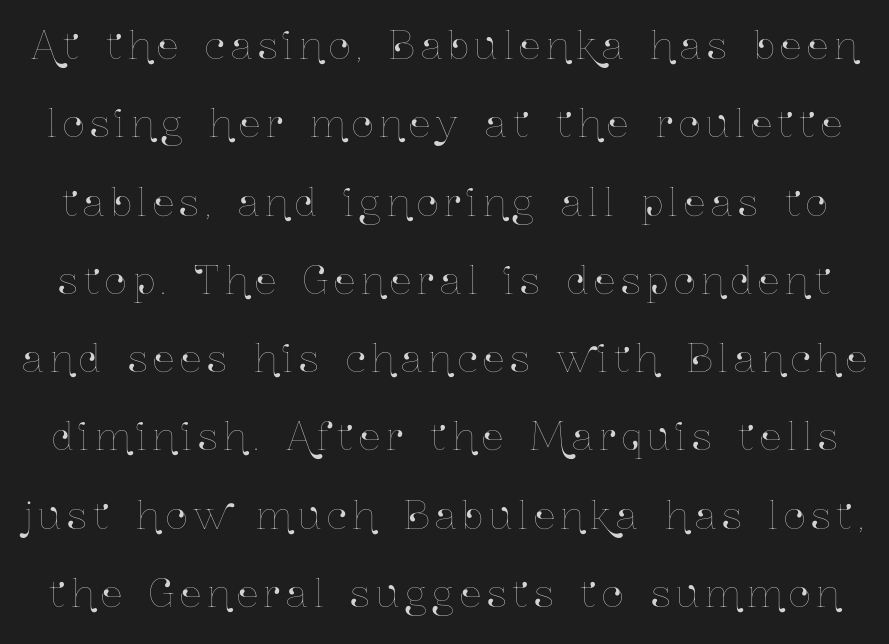
Q: Is the text italic (slanted)? A: No, it is upright.
Q: Is the text underlined? A: No.
Q: Is the spacing between lines tight, normal or loose? A: Loose.
Q: Width (condensed, normal, or wide)? A: Condensed.
Q: Stroke contrast? A: Low.
Q: x-height? A: Medium.
Q: Monospaced? A: No.
